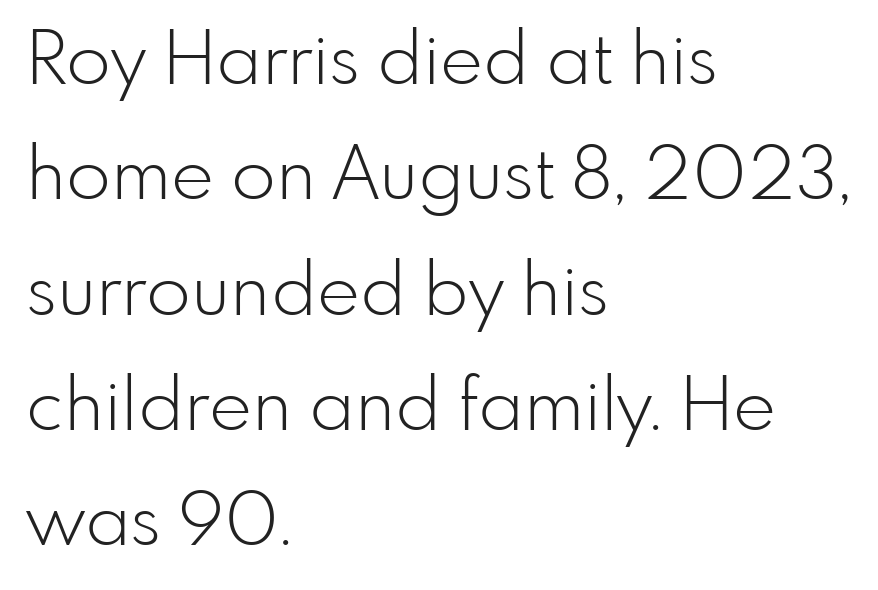
{"serif": "no", "italic": "no", "bold": "no", "weight": "light", "width": "normal", "stroke_contrast": "low", "x_height": "small", "monospaced": "no", "underline": "no", "align": "left", "line_spacing": "normal", "line_spacing_ratio": 1.58, "letter_spacing": "normal", "letter_spacing_em": 0.0, "glyph_px": 73}
